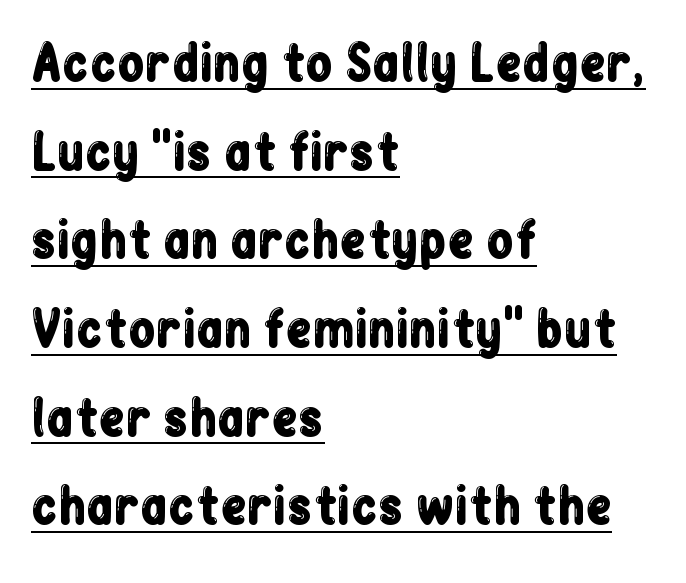
Q: Is the text italic (slanted)? A: No, it is upright.
Q: Is the typeface a serif or a sans-serif typeface? A: Sans-serif.
Q: Is the text underlined? A: Yes.
Q: How is the paragraph aligned? A: Left-aligned.
Q: Is the spacing between letters normal or unusually wide? A: Normal.
Q: Width (condensed, normal, or wide)? A: Condensed.
Q: Stroke contrast? A: Low.
Q: x-height? A: Medium.
Q: Monospaced? A: No.
